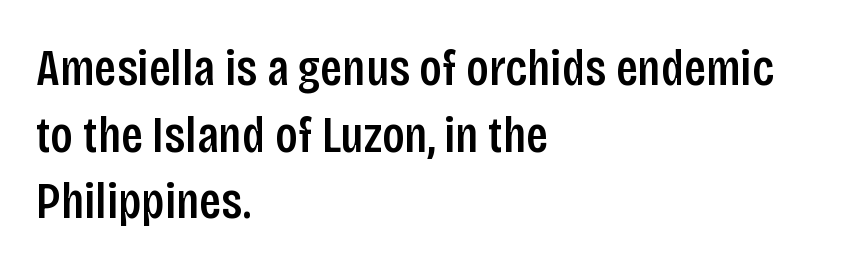
The horizontal fit of the characters is conventional and even. Here the designer chose a conventional face with non-uniform glyph widths. Do the letters lean? They stand straight. The characters look somewhat weighty, a semibold short of true bold.
